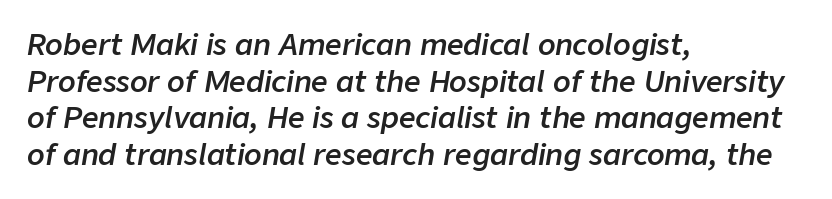
Q: Is the text bold? A: Semi-bold.
Q: Is the text italic (slanted)? A: Yes, it leans right by about 9 degrees.
Q: Is the text underlined? A: No.
Q: How is the paragraph aligned? A: Left-aligned.
Q: Is the spacing between letters normal or unusually wide? A: Normal.
Q: Is the spacing between lines tight, normal or loose? A: Normal.
Q: Width (condensed, normal, or wide)? A: Normal.
Q: Stroke contrast? A: Low.
Q: x-height? A: Medium.
Q: Monospaced? A: No.
